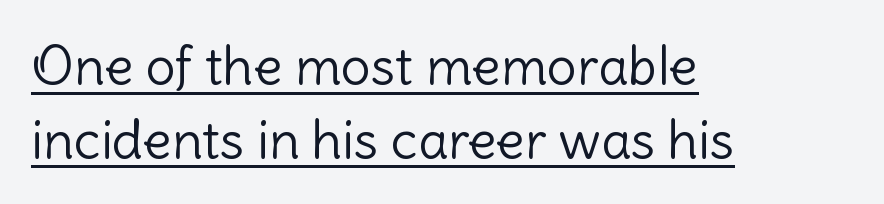
{"serif": "no", "italic": "no", "bold": "no", "weight": "light", "width": "normal", "stroke_contrast": "low", "x_height": "medium", "monospaced": "no", "underline": "yes", "align": "left", "line_spacing": "normal", "line_spacing_ratio": 1.39, "letter_spacing": "normal", "letter_spacing_em": 0.0, "glyph_px": 53}
